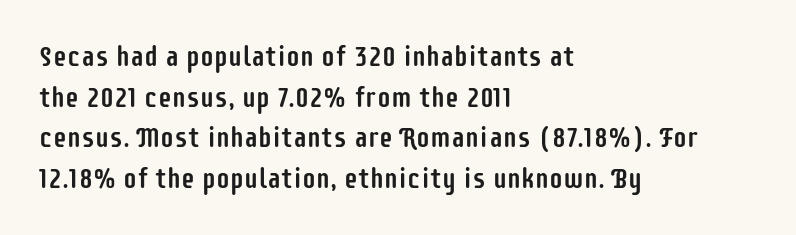
Q: Is the text italic (slanted)? A: No, it is upright.
Q: Is the typeface a serif or a sans-serif typeface? A: Sans-serif.
Q: Is the text underlined? A: No.
Q: How is the paragraph aligned? A: Left-aligned.
Q: Is the spacing between letters normal or unusually wide? A: Normal.
Q: Is the spacing between lines tight, normal or loose? A: Normal.
Q: Width (condensed, normal, or wide)? A: Condensed.
Q: Stroke contrast? A: Low.
Q: x-height? A: Large.
Q: Monospaced? A: No.
